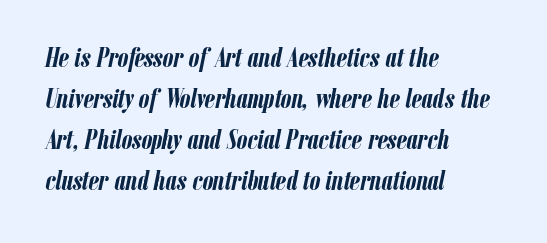
Q: Is the text bold? A: Yes.
Q: Is the text italic (slanted)? A: Yes, it leans right by about 12 degrees.
Q: Is the text underlined? A: No.
Q: How is the paragraph aligned? A: Left-aligned.
Q: Is the spacing between letters normal or unusually wide? A: Normal.
Q: Is the spacing between lines tight, normal or loose? A: Normal.
